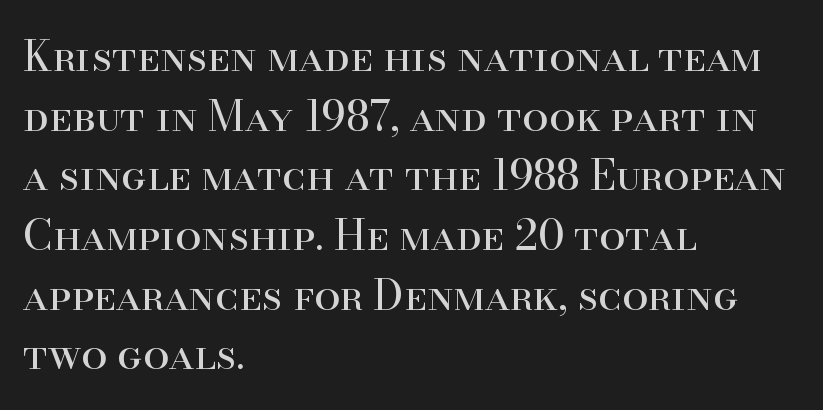
The image shows 42 px regular-weight serif type, upright; set left-aligned, normal line spacing (1.42x), normal letter spacing, not underlined; high stroke contrast and a small x-height.
